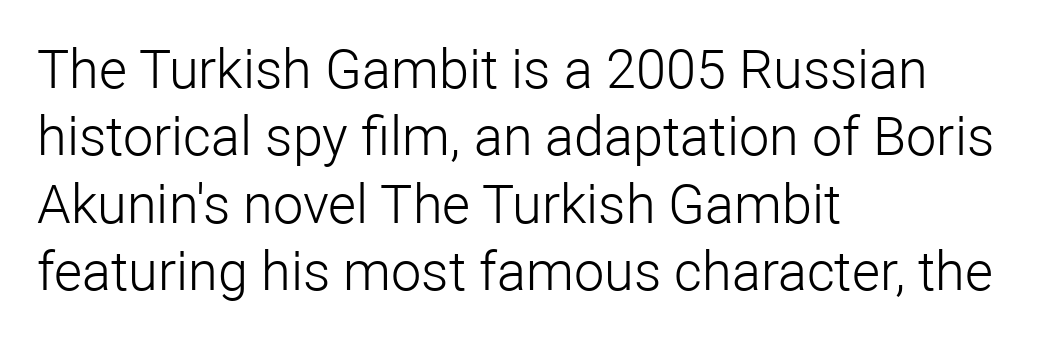
Each letter keeps its own natural width here, so spacing adapts to shape. Characters follow at the spacing the type designer built in. Summary of vertical rhythm: regular, with standard interline spacing. Only glyphs here, with clear space below each row.
